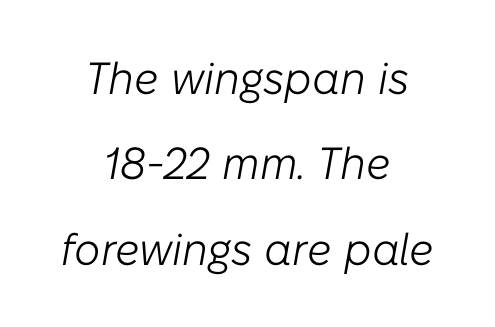
{"italic": "yes", "lean": "right", "slant_degrees": 10, "bold": "no", "weight": "light", "width": "normal", "stroke_contrast": "low", "x_height": "medium", "monospaced": "no", "underline": "no", "align": "center", "line_spacing": "loose", "line_spacing_ratio": 1.9, "letter_spacing": "normal", "letter_spacing_em": 0.0, "glyph_px": 45}
